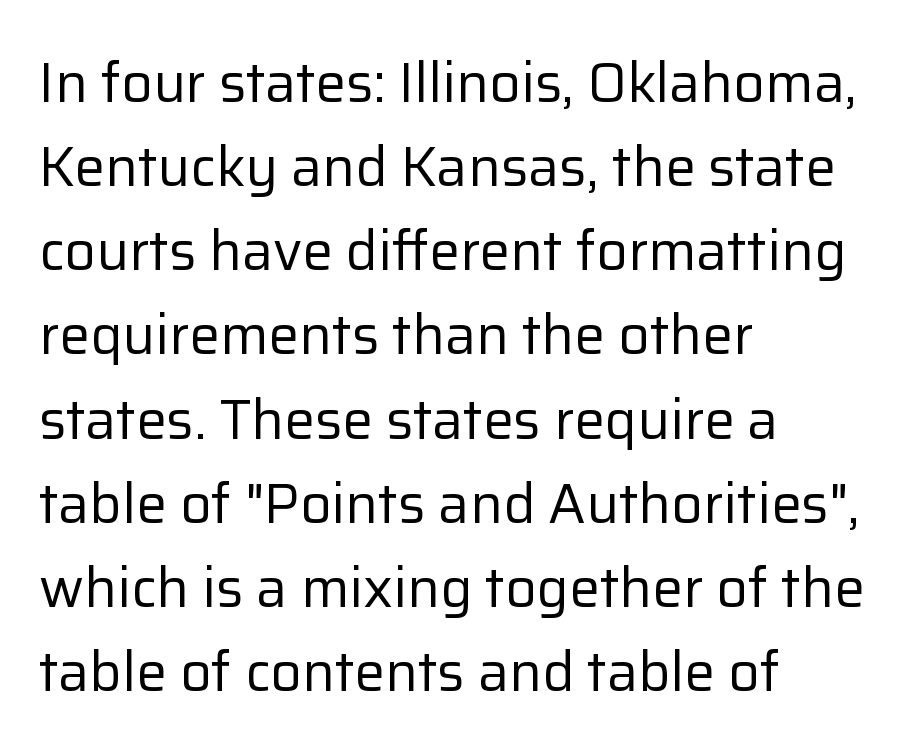
Q: Is the text bold? A: No.
Q: Is the text italic (slanted)? A: No, it is upright.
Q: Is the typeface a serif or a sans-serif typeface? A: Sans-serif.
Q: Is the text underlined? A: No.
Q: How is the paragraph aligned? A: Left-aligned.
Q: Is the spacing between letters normal or unusually wide? A: Normal.
Q: Is the spacing between lines tight, normal or loose? A: Normal.
Q: Width (condensed, normal, or wide)? A: Normal.
Q: Stroke contrast? A: Low.
Q: x-height? A: Medium.
Q: Monospaced? A: No.
